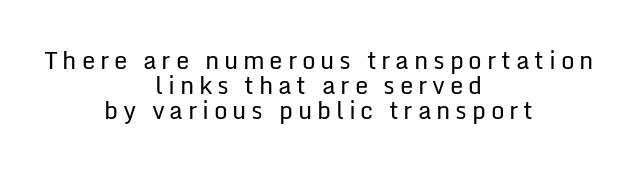
{"italic": "no", "bold": "no", "underline": "no", "align": "center", "line_spacing": "tight", "line_spacing_ratio": 1.05, "letter_spacing": "wide", "letter_spacing_em": 0.2, "glyph_px": 24}
